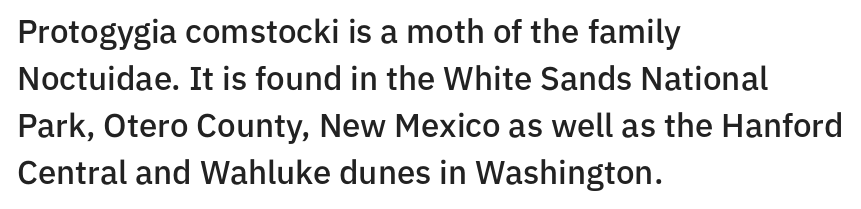
Q: Is the text bold? A: Semi-bold.
Q: Is the text italic (slanted)? A: No, it is upright.
Q: Is the typeface a serif or a sans-serif typeface? A: Sans-serif.
Q: Is the text underlined? A: No.
Q: How is the paragraph aligned? A: Left-aligned.
Q: Is the spacing between letters normal or unusually wide? A: Normal.
Q: Is the spacing between lines tight, normal or loose? A: Normal.
Q: Width (condensed, normal, or wide)? A: Normal.
Q: Stroke contrast? A: Low.
Q: x-height? A: Medium.
Q: Monospaced? A: No.
